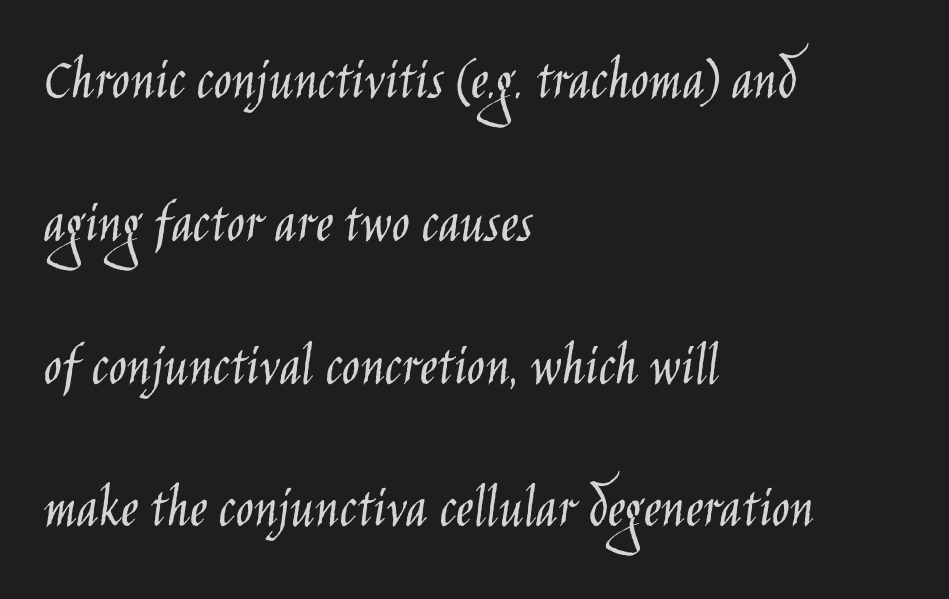
Think of a printed novel: that variable character pitch is what you see here. Is there much room between lines? Yes — plenty of vertical air separates them. Has an underline been added? It has not. Does the copy run flush right? No — it runs flush left. No extra ink here — the face is not bold.
